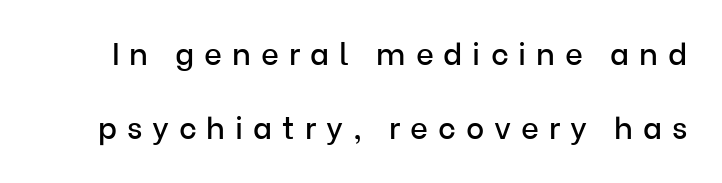
Q: Is the text italic (slanted)? A: No, it is upright.
Q: Is the typeface a serif or a sans-serif typeface? A: Sans-serif.
Q: Is the text underlined? A: No.
Q: Is the spacing between letters normal or unusually wide? A: Unusually wide.
Q: Is the spacing between lines tight, normal or loose? A: Loose.
Q: Width (condensed, normal, or wide)? A: Normal.
Q: Stroke contrast? A: Low.
Q: x-height? A: Medium.
Q: Monospaced? A: No.
